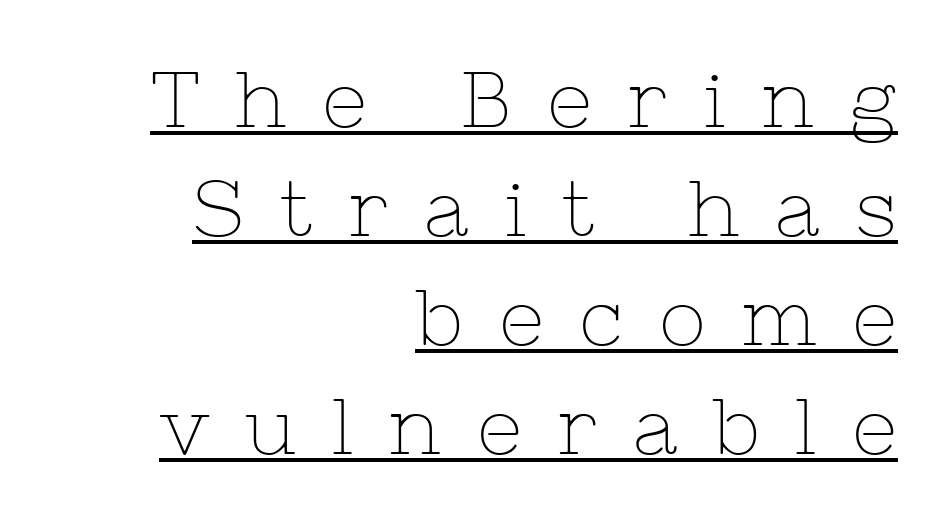
Q: Is the text bold? A: No.
Q: Is the text italic (slanted)? A: No, it is upright.
Q: Is the typeface a serif or a sans-serif typeface? A: Serif.
Q: Is the text underlined? A: Yes.
Q: How is the paragraph aligned? A: Right-aligned.
Q: Is the spacing between letters normal or unusually wide? A: Unusually wide.
Q: Is the spacing between lines tight, normal or loose? A: Normal.
Q: Width (condensed, normal, or wide)? A: Normal.
Q: Stroke contrast? A: Low.
Q: x-height? A: Medium.
Q: Monospaced? A: No.
